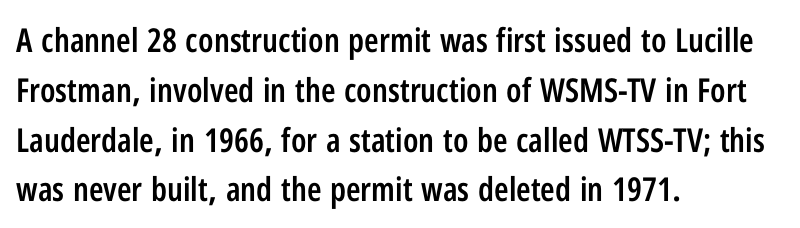
{"serif": "no", "italic": "no", "bold": "semi", "weight": "semibold", "width": "condensed", "stroke_contrast": "low", "x_height": "medium", "monospaced": "no", "underline": "no", "align": "left", "line_spacing": "normal", "line_spacing_ratio": 1.51, "letter_spacing": "normal", "letter_spacing_em": 0.0, "glyph_px": 33}
